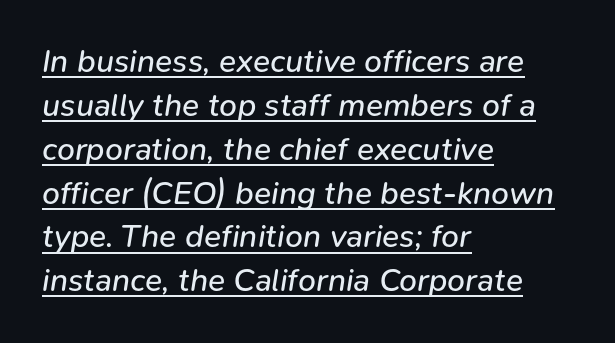
The image shows 32 px regular-weight type, italic (leaning right); set left-aligned, normal line spacing (1.37x), normal letter spacing, underlined; low stroke contrast and a medium x-height.
